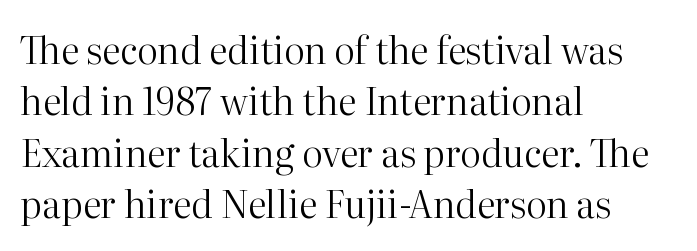
{"serif": "yes", "italic": "no", "bold": "no", "weight": "regular", "width": "normal", "stroke_contrast": "high", "x_height": "medium", "monospaced": "no", "underline": "no", "align": "left", "line_spacing": "normal", "line_spacing_ratio": 1.39, "letter_spacing": "normal", "letter_spacing_em": 0.0, "glyph_px": 37}
